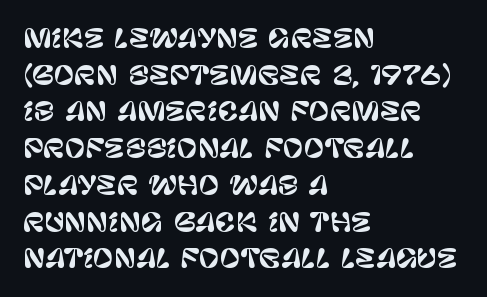
{"underline": "no", "align": "left", "line_spacing": "normal", "line_spacing_ratio": 1.47, "letter_spacing": "normal", "letter_spacing_em": 0.0, "glyph_px": 25}
